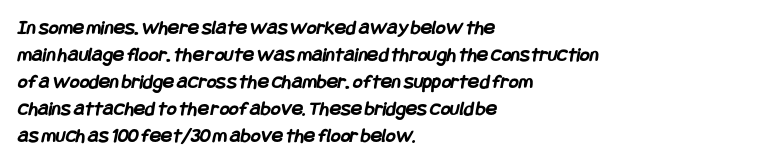
Q: Is the text bold? A: Yes.
Q: Is the text underlined? A: No.
Q: How is the paragraph aligned? A: Left-aligned.
Q: Is the spacing between letters normal or unusually wide? A: Normal.
Q: Is the spacing between lines tight, normal or loose? A: Normal.
